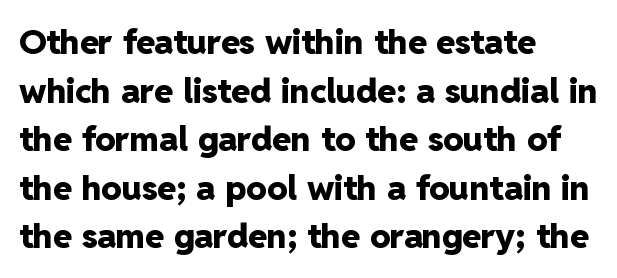
Q: Is the text bold? A: Yes.
Q: Is the text italic (slanted)? A: No, it is upright.
Q: Is the typeface a serif or a sans-serif typeface? A: Sans-serif.
Q: Is the text underlined? A: No.
Q: How is the paragraph aligned? A: Left-aligned.
Q: Is the spacing between letters normal or unusually wide? A: Normal.
Q: Is the spacing between lines tight, normal or loose? A: Normal.
Q: Width (condensed, normal, or wide)? A: Normal.
Q: Stroke contrast? A: Low.
Q: x-height? A: Medium.
Q: Monospaced? A: No.
